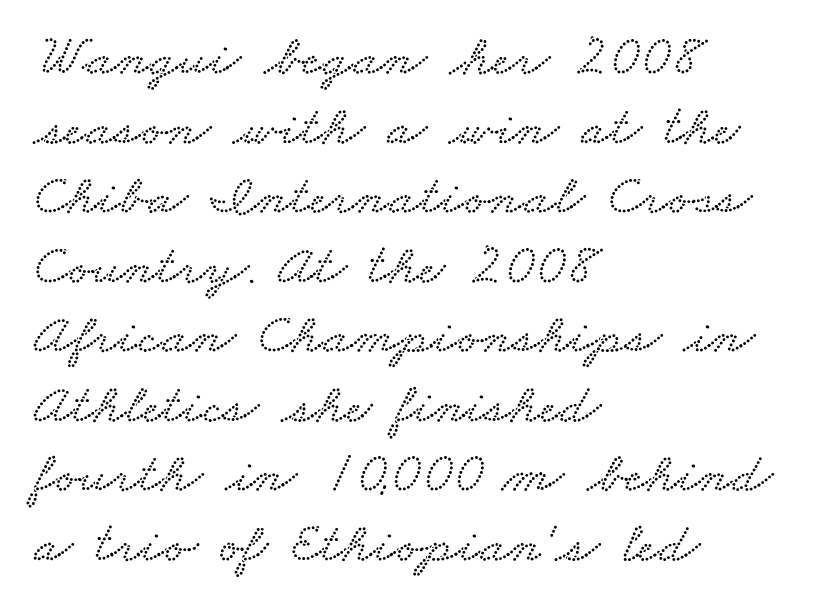
Compared with typical body copy, the letter spacing here is the same. The zone under the glyphs is completely vacant. The passage is arranged the way most books set body copy — flush left. Varying glyph widths throughout — classic text-font behaviour.
